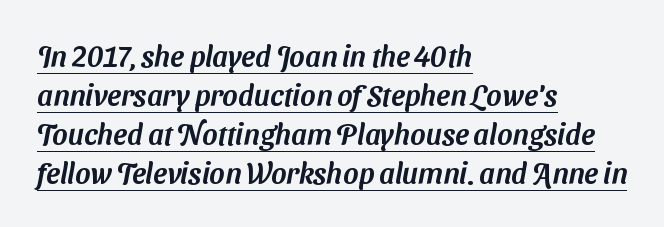
The image shows 29 px sans-serif type; set left-aligned, normal line spacing (1.34x), normal letter spacing, underlined; medium stroke contrast and a medium x-height.
